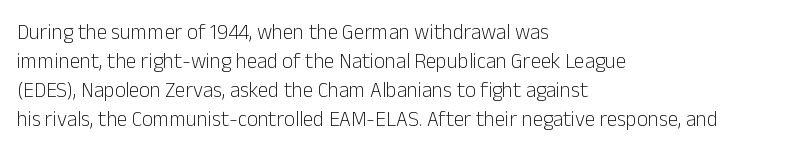
The image shows 21 px text type, upright; set left-aligned, normal line spacing (1.38x), normal letter spacing, not underlined.
